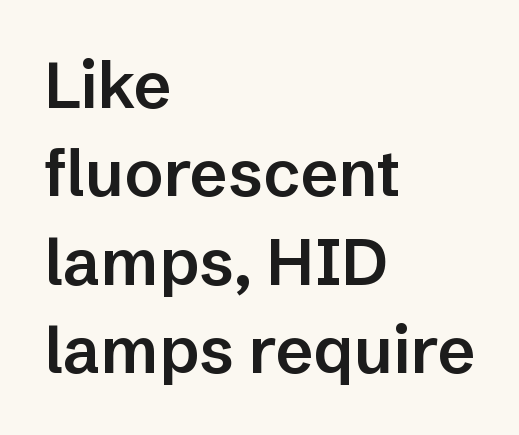
Q: Is the text bold? A: Semi-bold.
Q: Is the text italic (slanted)? A: No, it is upright.
Q: Is the typeface a serif or a sans-serif typeface? A: Sans-serif.
Q: Is the text underlined? A: No.
Q: How is the paragraph aligned? A: Left-aligned.
Q: Is the spacing between letters normal or unusually wide? A: Normal.
Q: Is the spacing between lines tight, normal or loose? A: Normal.
Q: Width (condensed, normal, or wide)? A: Normal.
Q: Stroke contrast? A: Low.
Q: x-height? A: Medium.
Q: Monospaced? A: No.
